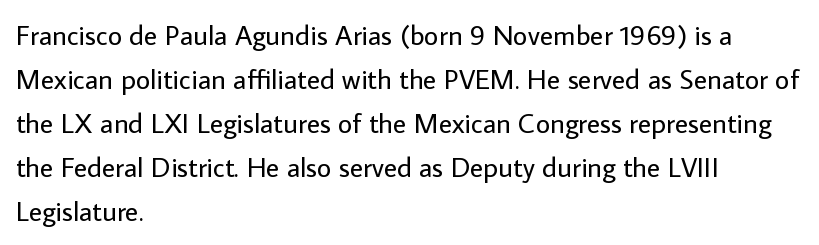
Q: Is the text bold? A: No.
Q: Is the text italic (slanted)? A: No, it is upright.
Q: Is the typeface a serif or a sans-serif typeface? A: Sans-serif.
Q: Is the text underlined? A: No.
Q: How is the paragraph aligned? A: Left-aligned.
Q: Is the spacing between letters normal or unusually wide? A: Normal.
Q: Is the spacing between lines tight, normal or loose? A: Normal.
Q: Width (condensed, normal, or wide)? A: Normal.
Q: Stroke contrast? A: Low.
Q: x-height? A: Medium.
Q: Monospaced? A: No.
